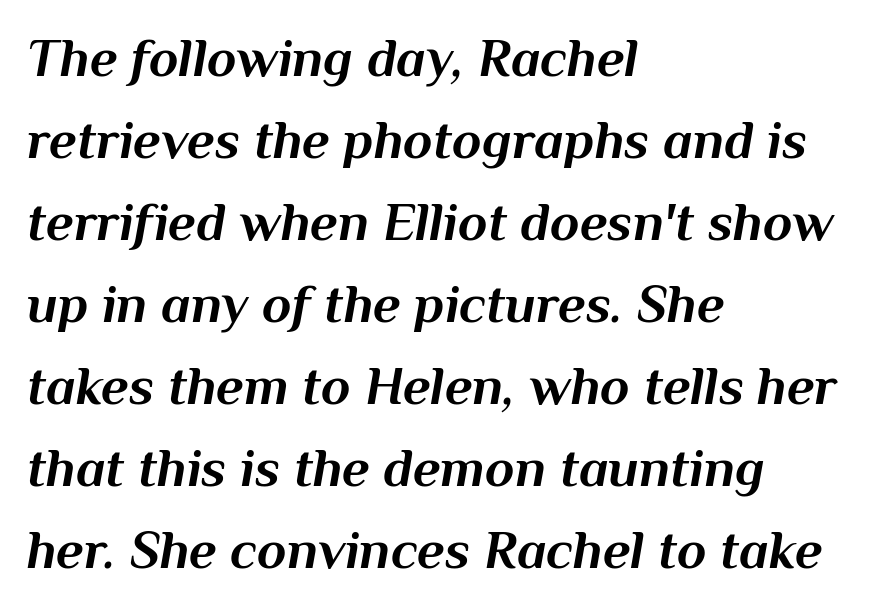
{"italic": "yes", "lean": "right", "slant_degrees": 10, "bold": "yes", "weight": "bold", "width": "normal", "stroke_contrast": "medium", "x_height": "medium", "monospaced": "no", "underline": "no", "align": "left", "line_spacing": "normal", "line_spacing_ratio": 1.52, "letter_spacing": "normal", "letter_spacing_em": 0.0, "glyph_px": 54}
